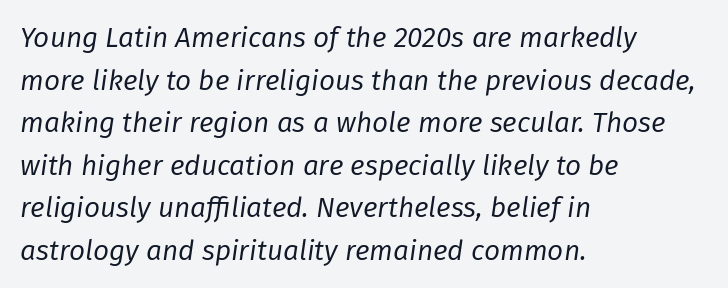
{"italic": "yes", "lean": "right", "slant_degrees": 8, "bold": "no", "weight": "regular", "width": "normal", "stroke_contrast": "low", "x_height": "medium", "monospaced": "no", "underline": "no", "align": "left", "line_spacing": "normal", "line_spacing_ratio": 1.52, "letter_spacing": "normal", "letter_spacing_em": 0.0, "glyph_px": 28}
